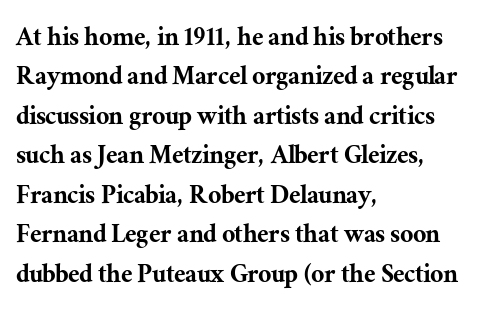
Q: Is the text italic (slanted)? A: No, it is upright.
Q: Is the typeface a serif or a sans-serif typeface? A: Serif.
Q: Is the text underlined? A: No.
Q: How is the paragraph aligned? A: Left-aligned.
Q: Is the spacing between letters normal or unusually wide? A: Normal.
Q: Is the spacing between lines tight, normal or loose? A: Normal.
Q: Width (condensed, normal, or wide)? A: Normal.
Q: Stroke contrast? A: Medium.
Q: x-height? A: Medium.
Q: Monospaced? A: No.
